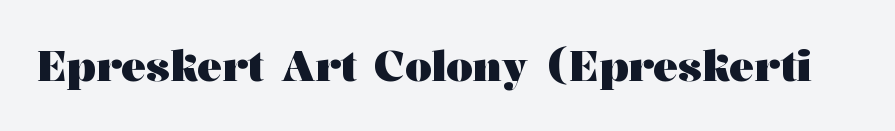
Q: Is the text bold? A: Yes.
Q: Is the text italic (slanted)? A: No, it is upright.
Q: Is the typeface a serif or a sans-serif typeface? A: Serif.
Q: Is the text underlined? A: No.
Q: Is the spacing between letters normal or unusually wide? A: Normal.
Q: Width (condensed, normal, or wide)? A: Wide.
Q: Stroke contrast? A: Medium.
Q: x-height? A: Medium.
Q: Monospaced? A: No.
